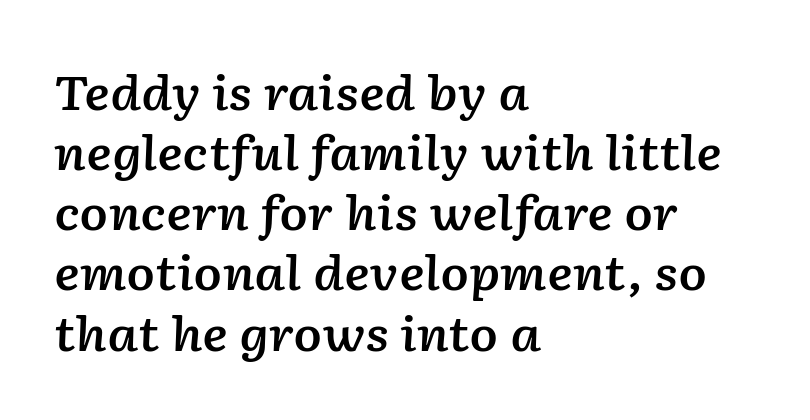
The image shows 47 px semibold type, italic (leaning right); set left-aligned, normal line spacing (1.28x), normal letter spacing, not underlined; low stroke contrast and a medium x-height.
